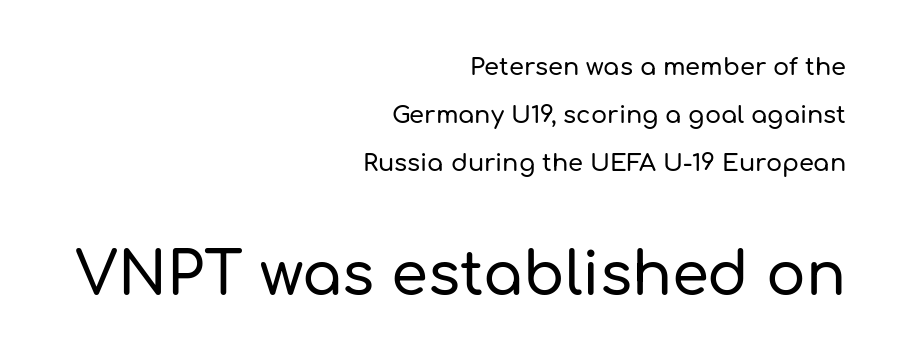
{"serif": "no", "italic": "no", "width": "normal", "stroke_contrast": "low", "x_height": "medium", "monospaced": "no", "underline": "no", "align": "right", "line_spacing": "loose", "line_spacing_ratio": 1.99, "letter_spacing": "normal", "letter_spacing_em": 0.0, "larger_block": "second", "size_ratio": 2.46, "glyph_px": 59}
